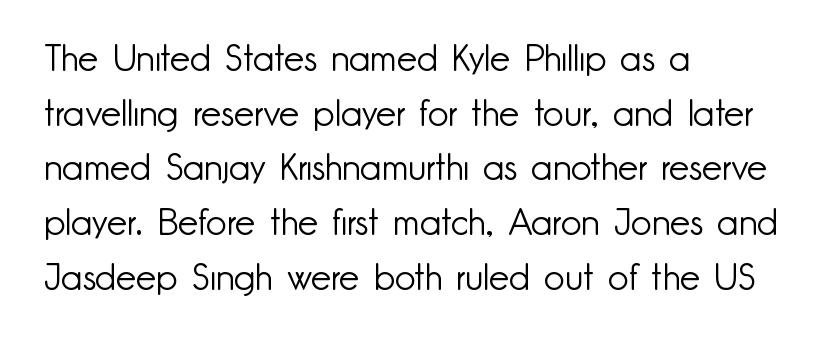
The image shows 36 px light sans-serif type, upright; set left-aligned, normal line spacing (1.52x), normal letter spacing, not underlined; low stroke contrast and a small x-height.
